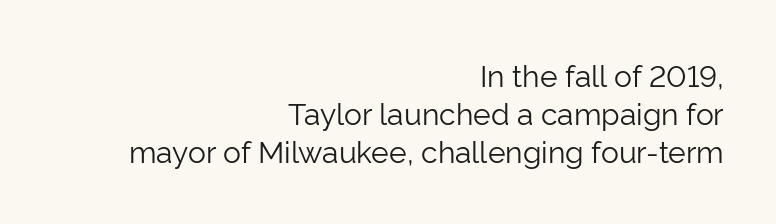
The image shows 30 px light sans-serif type, upright; set right-aligned, normal line spacing (1.27x), normal letter spacing, not underlined; low stroke contrast and a medium x-height.
